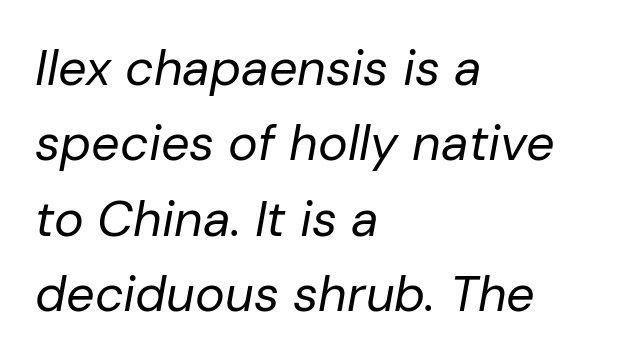
{"italic": "yes", "lean": "right", "slant_degrees": 10, "bold": "no", "weight": "regular", "width": "normal", "stroke_contrast": "low", "x_height": "medium", "monospaced": "no", "underline": "no", "align": "left", "line_spacing": "normal", "line_spacing_ratio": 1.51, "letter_spacing": "normal", "letter_spacing_em": 0.0, "glyph_px": 50}
